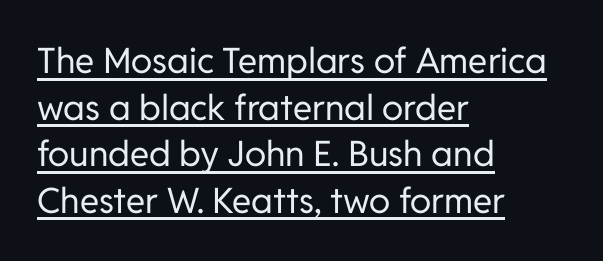
The image shows 35 px regular-weight sans-serif type, upright; set left-aligned, normal line spacing (1.33x), normal letter spacing, underlined; low stroke contrast and a medium x-height.
